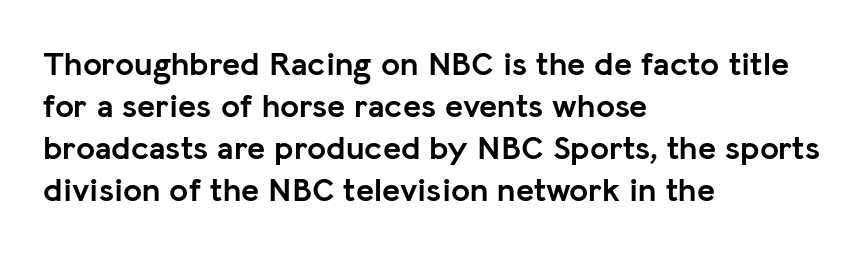
The image shows 34 px semibold sans-serif type, upright; set left-aligned, line spacing 1.24x, normal letter spacing, not underlined; low stroke contrast and a medium x-height.
